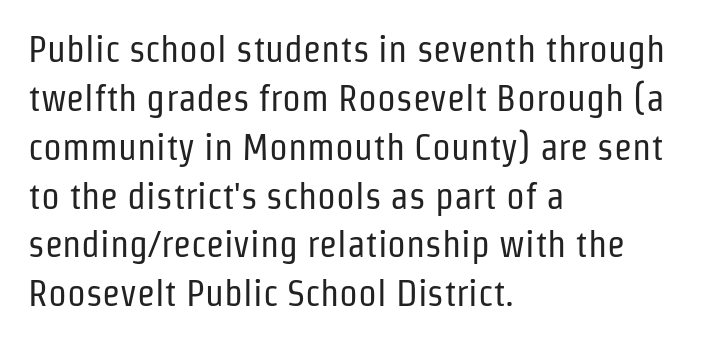
{"serif": "no", "italic": "no", "bold": "no", "weight": "regular", "width": "condensed", "stroke_contrast": "low", "x_height": "medium", "monospaced": "no", "underline": "no", "align": "left", "line_spacing": "normal", "line_spacing_ratio": 1.32, "letter_spacing": "normal", "letter_spacing_em": 0.0, "glyph_px": 37}
